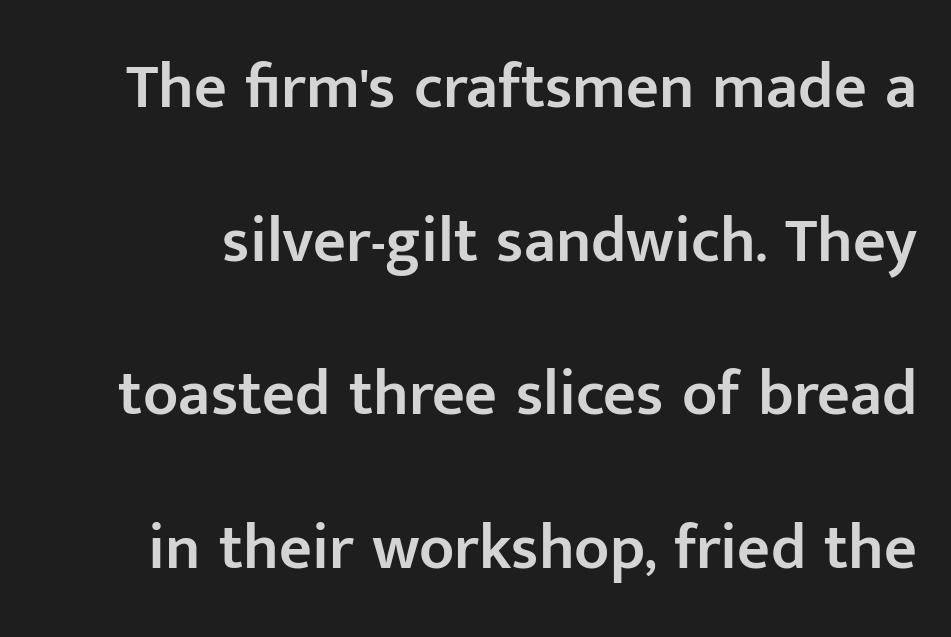
Q: Is the text bold? A: Semi-bold.
Q: Is the text italic (slanted)? A: No, it is upright.
Q: Is the typeface a serif or a sans-serif typeface? A: Sans-serif.
Q: Is the text underlined? A: No.
Q: Is the spacing between letters normal or unusually wide? A: Normal.
Q: Is the spacing between lines tight, normal or loose? A: Loose.
Q: Width (condensed, normal, or wide)? A: Normal.
Q: Stroke contrast? A: Low.
Q: x-height? A: Medium.
Q: Monospaced? A: No.
